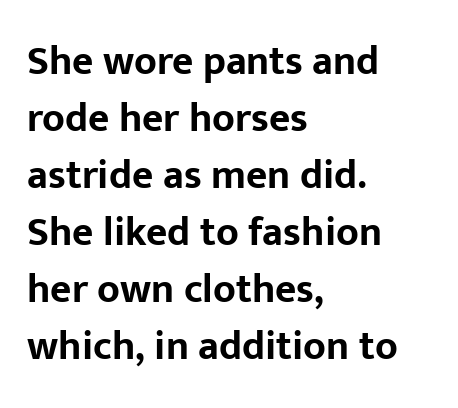
{"serif": "no", "italic": "no", "bold": "yes", "weight": "bold", "width": "normal", "stroke_contrast": "low", "x_height": "medium", "monospaced": "no", "underline": "no", "align": "left", "line_spacing": "normal", "line_spacing_ratio": 1.39, "letter_spacing": "normal", "letter_spacing_em": 0.0, "glyph_px": 41}
